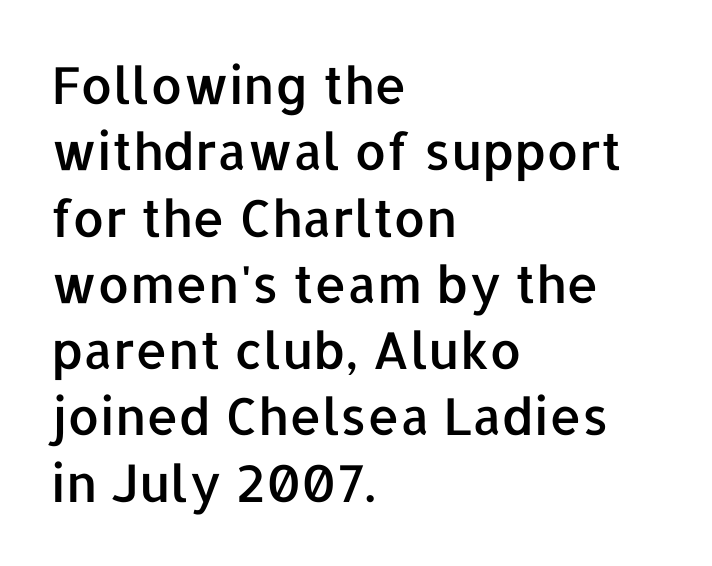
This sample uses an upright cut, with every glyph sitting square on the baseline. Just letters on the line, the space beneath them empty. The rendering uses natural spacing where letterforms have individual widths. Observe the ordinary spacing: letters are neighbours, not strangers. Vertical spacing — default. Each letter's strokes conclude bluntly, with no projecting serifs.
